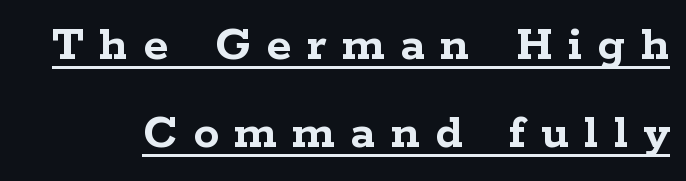
These lines have a slow, spaced-out rhythm from letter to letter. Every word sits above its own underline. Chunky letters — that's bold for sure. Looks like regular typesetting: each glyph gets only the width it needs. The specimen reads as upright at a glance. Look at the bottom of the vertical strokes: they flare into serifs here.
